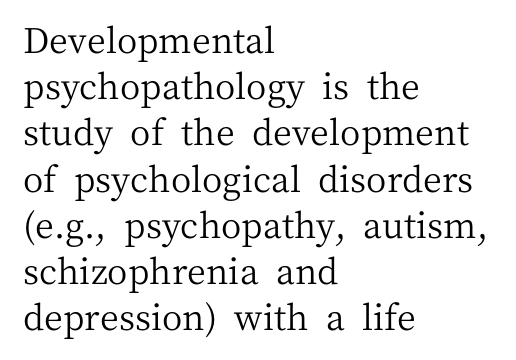
{"serif": "yes", "italic": "no", "bold": "no", "weight": "regular", "width": "normal", "stroke_contrast": "medium", "x_height": "medium", "monospaced": "no", "underline": "no", "align": "left", "line_spacing": "normal", "line_spacing_ratio": 1.32, "letter_spacing": "normal", "letter_spacing_em": 0.0, "glyph_px": 35}
